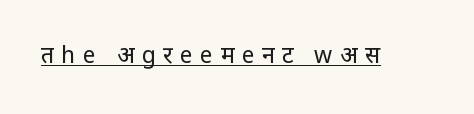
The face used here appears with an underline applied. There is plenty of visible air inserted between adjacent glyphs. Weight class: somewhere from thin through regular. Posture: vertical.
